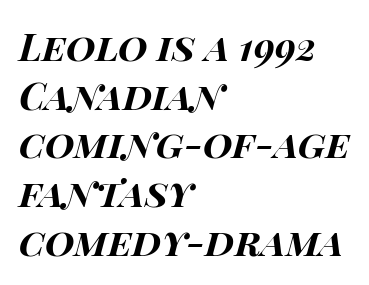
Q: Is the text bold? A: Yes.
Q: Is the text italic (slanted)? A: Yes, it leans right by about 15 degrees.
Q: Is the text underlined? A: No.
Q: How is the paragraph aligned? A: Left-aligned.
Q: Is the spacing between letters normal or unusually wide? A: Normal.
Q: Is the spacing between lines tight, normal or loose? A: Normal.
Q: Width (condensed, normal, or wide)? A: Wide.
Q: Stroke contrast? A: High.
Q: x-height? A: Large.
Q: Monospaced? A: No.
